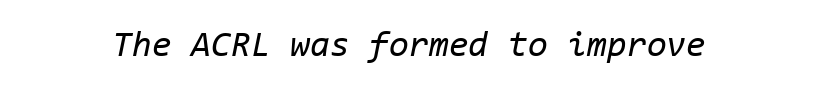
The image shows 36 px regular-weight type, italic (leaning right), monospaced; set normal letter spacing, not underlined; low stroke contrast and a medium x-height.
